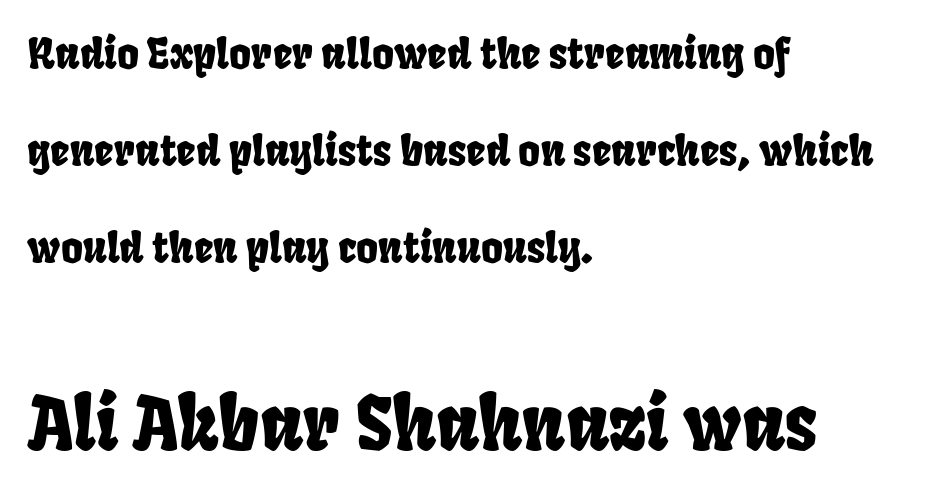
The image shows 74 px condensed sans-serif type; set left-aligned, loose line spacing (2.31x), normal letter spacing, not underlined; the second (bottom) block is 1.76x larger; low stroke contrast and a large x-height.
